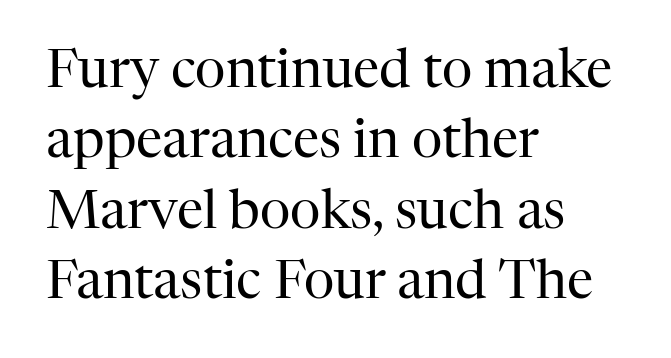
The passage shown is not bold in any degree. These lines were composed using upright roman letters. Successive baselines arrive at the customary interval. The rag falls on the right side of this text block.
